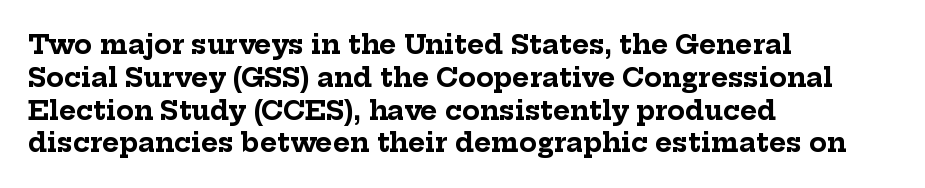
Reading down the column, the eye jumps a familiar distance to each next line. The passage shown is not underscored anywhere. Its strokes are broad and dark, the hallmark of bold type. Quick note: not italic, upright. Observe the ordinary spacing: letters are neighbours, not strangers. Line beginnings align vertically; line endings do not.
